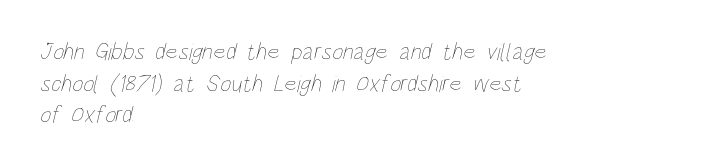
Letter spacing: default. Does the leading feel generous? No, just average. The gap between lines stays unmarked. The compositor pushed each line to the left boundary.
